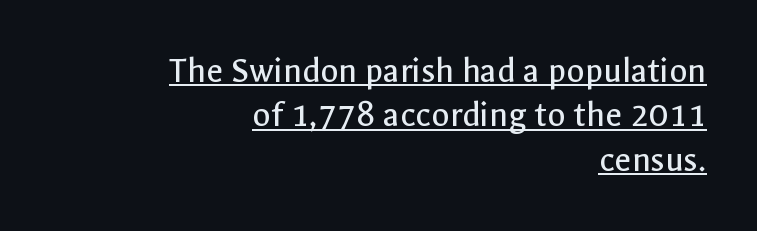
A typesetter would call this proportional, since set widths differ per character. The lettering is marked with a stroke running underneath it. No heavy texture on the line: the type isn't bold. It's the straight-up-and-down kind of type. This sample is right-justified, so line beginnings fall wherever the words allow. Words appear dense and cohesive because spacing is normal.
